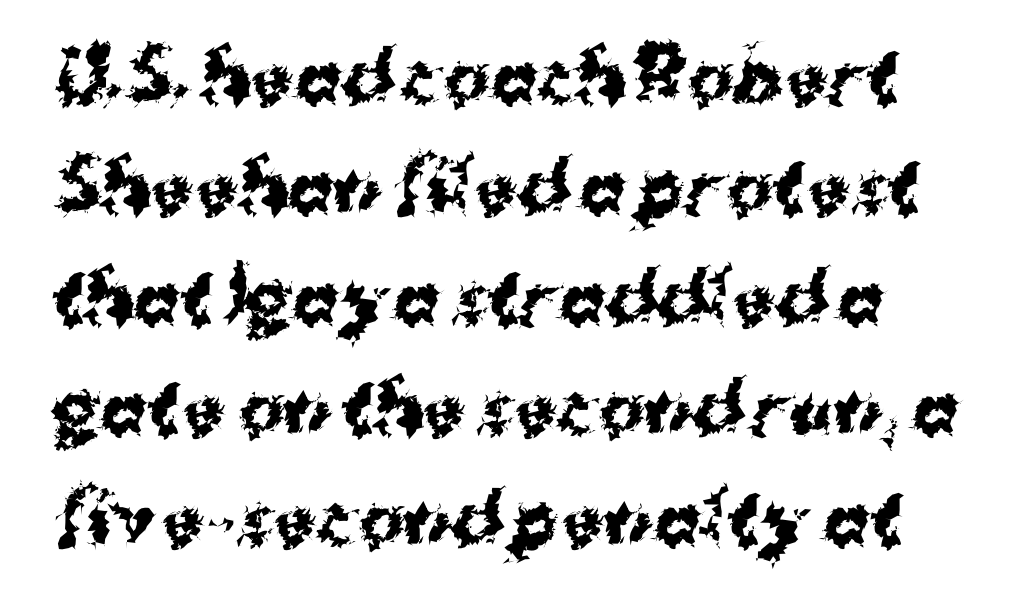
The letters advance in unequal steps, a hallmark of proportional type. A typesetter would label this face a sans. Lines of text with bare space underneath. Each glyph is drawn with heavy, bold strokes. Honestly, the letter spacing is just normal — you wouldn't notice it.
